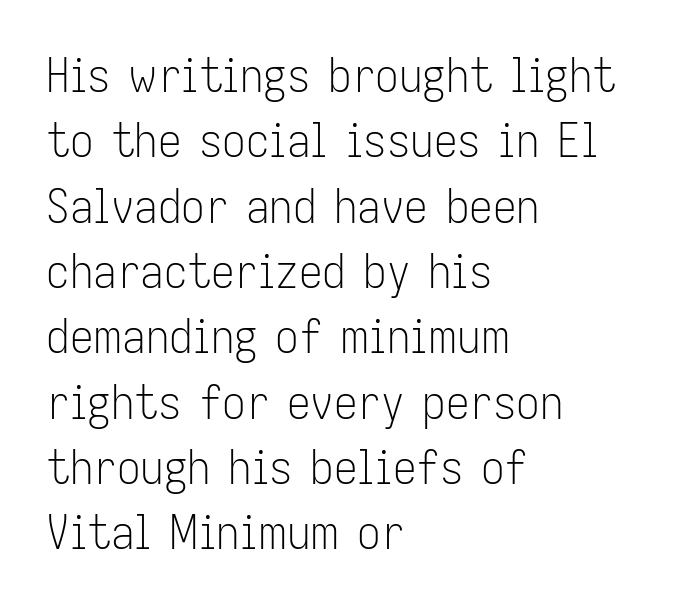
The lines are quadded left. The baseline area is clear. You can tell it's not italic because the verticals are truly vertical. Letter spacing: default. Font category for this specimen: sans-serif. The passage shown is typed in a proportional face where columns would drift.
